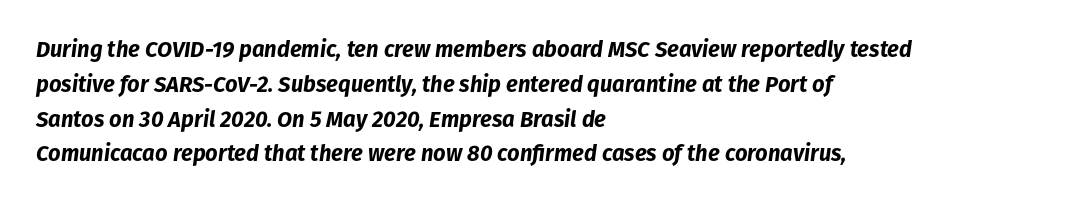
Line spacing here is normal. Chunky letters — that's bold for sure. The rendering applies a slant to the glyphs. Visually the block forms a straight wall on the left and a jagged coastline on the right. How are the letters spaced? Ordinarily, with no added tracking. Letters rest on an invisible, unmarked baseline.
